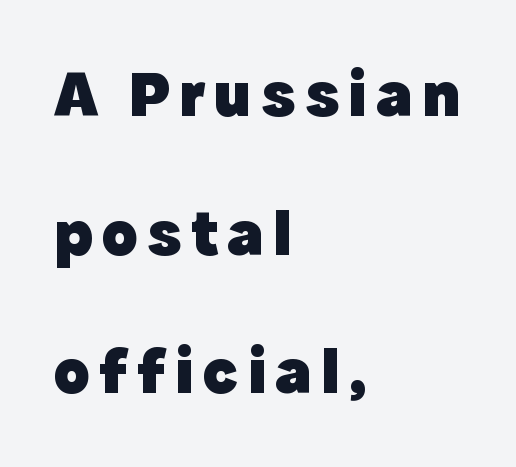
{"serif": "no", "italic": "no", "bold": "yes", "weight": "heavy", "width": "normal", "x_height": "medium", "monospaced": "no", "underline": "no", "align": "left", "line_spacing": "loose", "line_spacing_ratio": 2.1, "glyph_px": 66}
